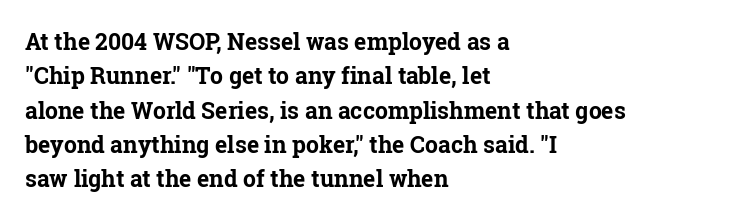
Q: Is the text bold? A: Yes.
Q: Is the text italic (slanted)? A: No, it is upright.
Q: Is the text underlined? A: No.
Q: How is the paragraph aligned? A: Left-aligned.
Q: Is the spacing between letters normal or unusually wide? A: Normal.
Q: Is the spacing between lines tight, normal or loose? A: Normal.
